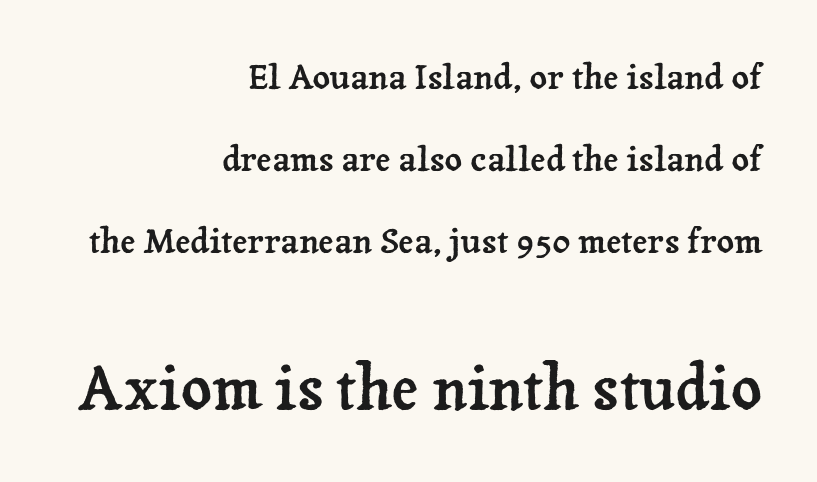
{"serif": "yes", "italic": "no", "width": "normal", "stroke_contrast": "low", "x_height": "medium", "monospaced": "no", "underline": "no", "align": "right", "line_spacing": "loose", "line_spacing_ratio": 2.41, "letter_spacing": "normal", "letter_spacing_em": 0.0, "larger_block": "second", "size_ratio": 1.76, "glyph_px": 60}
